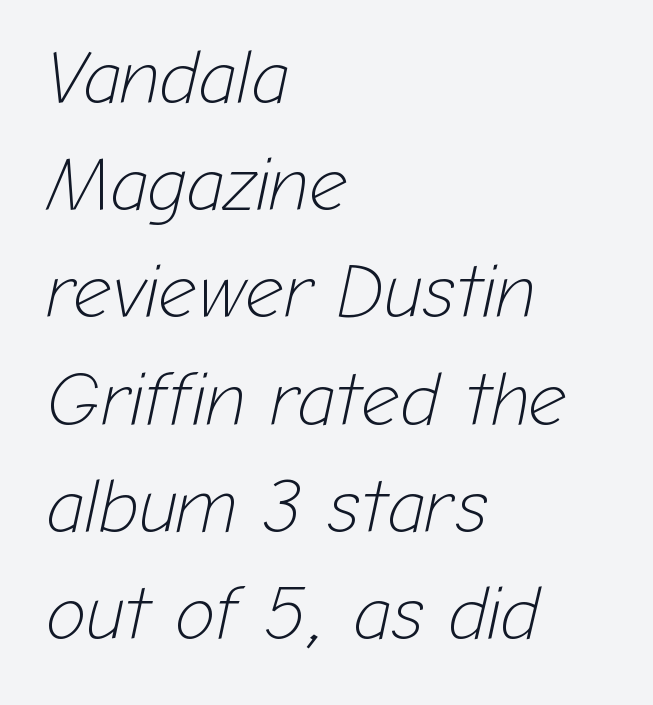
The rendering keeps characters at their native spacing. A typesetter would call this leading conventional body-copy spacing. Reading down the block, your eye returns to a fixed left position each line. Do the characters align in a grid? No, the font is proportional. Quick note: italic.
